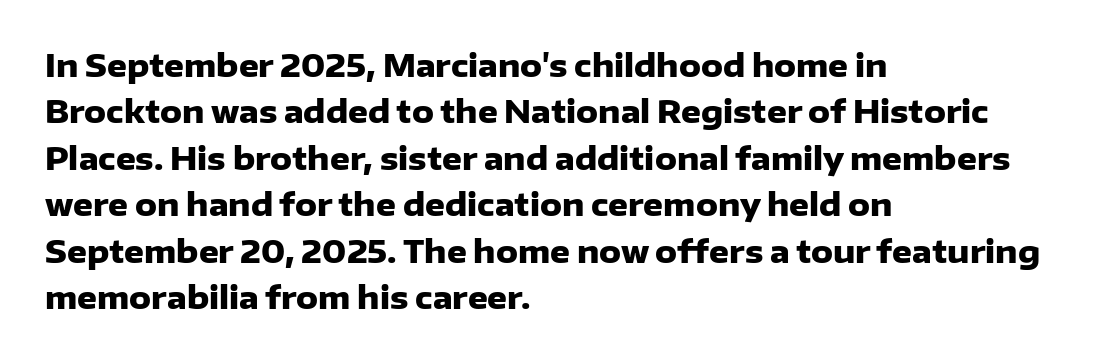
The image shows 31 px heavy sans-serif type, upright; set left-aligned, normal line spacing (1.5x), normal letter spacing, not underlined; low stroke contrast and a medium x-height.
